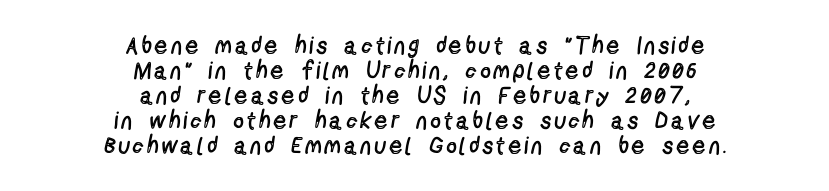
{"bold": "no", "underline": "no", "align": "center", "line_spacing": "tight", "line_spacing_ratio": 1.04, "glyph_px": 24}
